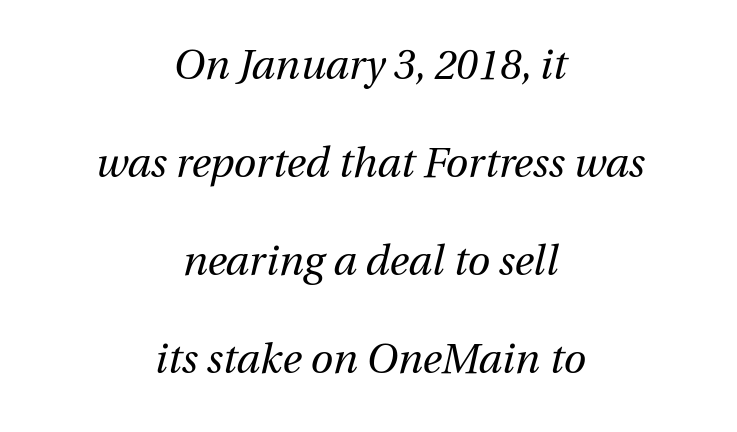
Q: Is the text bold? A: No.
Q: Is the text italic (slanted)? A: Yes, it leans right by about 13 degrees.
Q: Is the text underlined? A: No.
Q: How is the paragraph aligned? A: Centered.
Q: Is the spacing between letters normal or unusually wide? A: Normal.
Q: Is the spacing between lines tight, normal or loose? A: Loose.
Q: Width (condensed, normal, or wide)? A: Normal.
Q: Stroke contrast? A: Medium.
Q: x-height? A: Medium.
Q: Monospaced? A: No.
